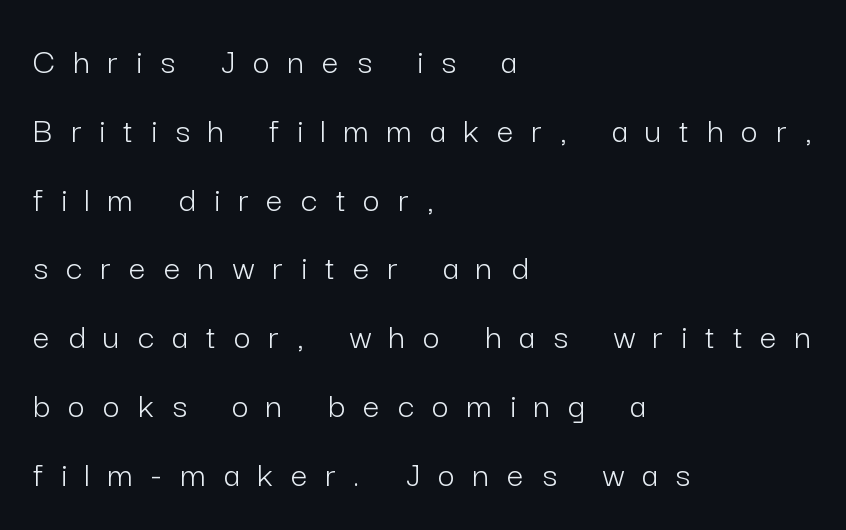
{"serif": "no", "italic": "no", "bold": "no", "weight": "light", "width": "normal", "stroke_contrast": "low", "x_height": "medium", "monospaced": "no", "underline": "no", "align": "left", "line_spacing_ratio": 1.86, "letter_spacing": "wide", "letter_spacing_em": 0.49, "glyph_px": 37}
